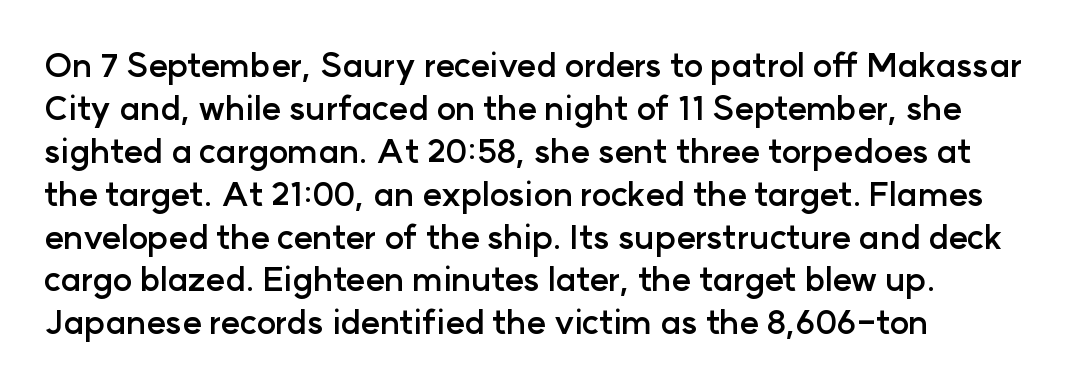
The image shows 33 px semibold sans-serif type, upright; set normal line spacing (1.3x), normal letter spacing, not underlined; low stroke contrast and a medium x-height.
